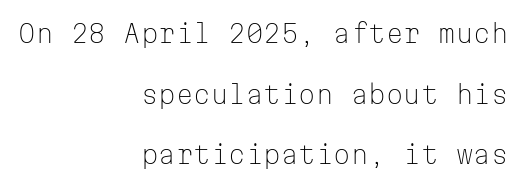
Q: Is the text bold? A: No.
Q: Is the text italic (slanted)? A: No, it is upright.
Q: Is the text underlined? A: No.
Q: How is the paragraph aligned? A: Right-aligned.
Q: Is the spacing between letters normal or unusually wide? A: Normal.
Q: Is the spacing between lines tight, normal or loose? A: Loose.
